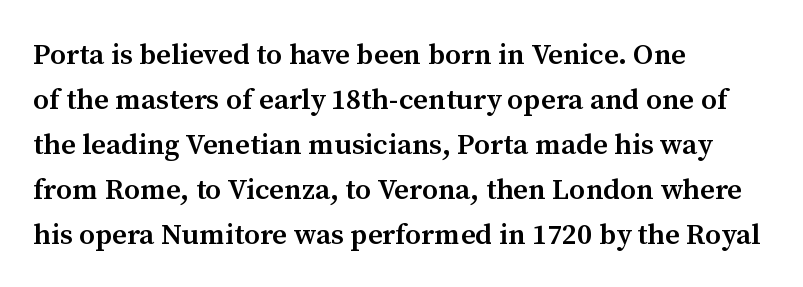
Descenders are the only things crossing below the line. Font category for this specimen: serif. Visually the block forms a straight wall on the left and a jagged coastline on the right. This sample has the flowing, uneven cadence of proportional lettering.
